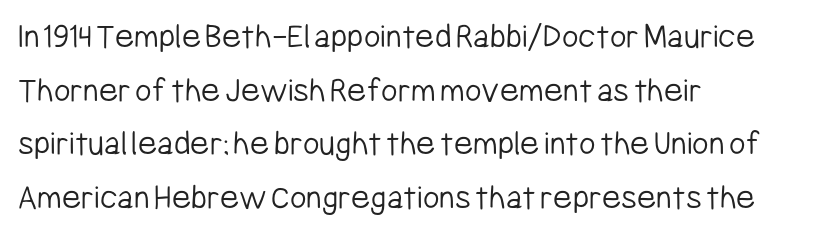
Default kerning and tracking; the words read as compact shapes. The specimen omits any rule beneath the text block's lines. Notice how the passage keeps a crisp vertical edge on the left only. Letters have the restrained weight of plain body copy at most. The letters carry no serifs — their stems end cleanly without finishing strokes.
